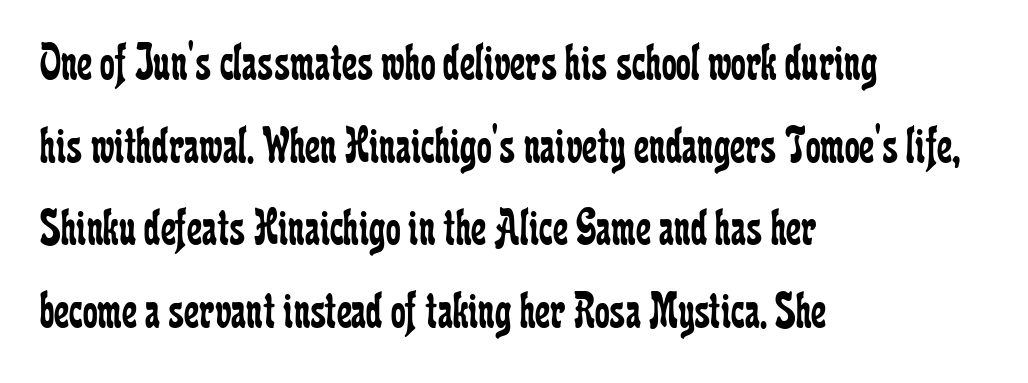
The image shows 53 px regular-weight, condensed serif type, upright; set left-aligned, normal line spacing (1.56x), normal letter spacing, not underlined; low stroke contrast and a medium x-height.
